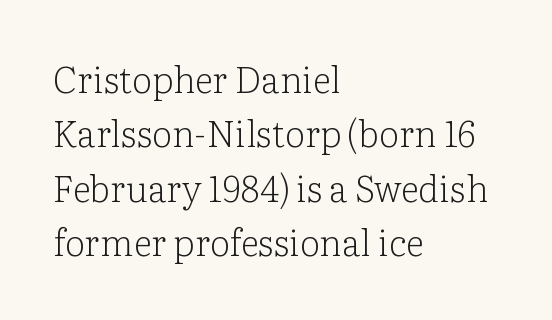
The image shows 36 px light serif type, upright; set left-aligned, normal line spacing (1.51x), normal letter spacing, not underlined; low stroke contrast and a medium x-height.
